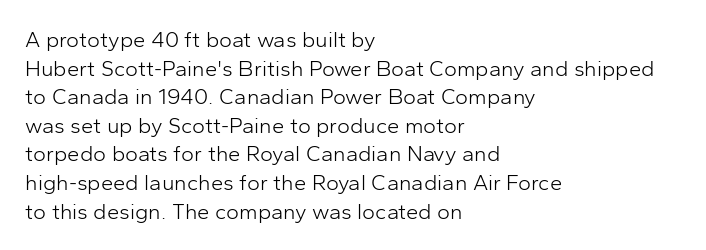
The image shows 22 px text type, upright; set left-aligned, normal line spacing (1.3x), normal letter spacing, not underlined.
